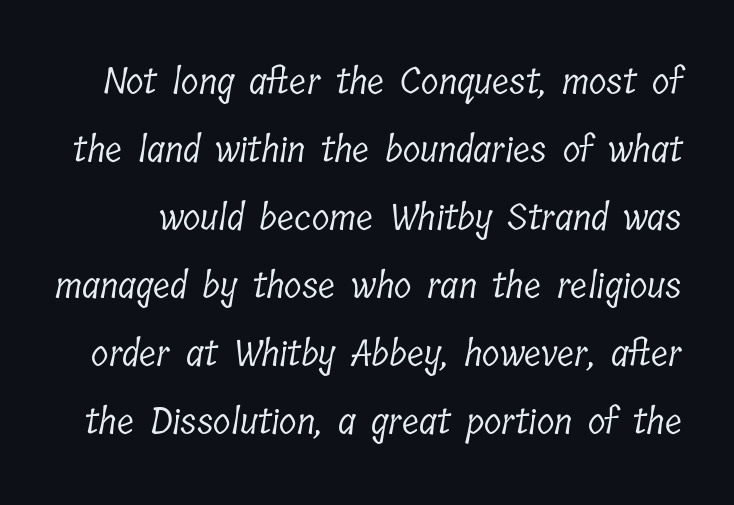
The image shows 36 px light, condensed serif type; set line spacing 1.89x, normal letter spacing, not underlined; low stroke contrast and a medium x-height.
